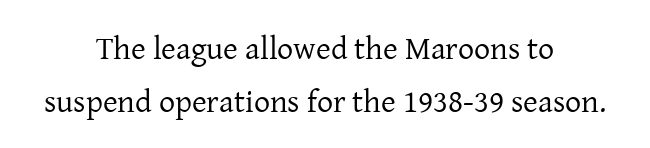
Q: Is the text bold? A: No.
Q: Is the text italic (slanted)? A: No, it is upright.
Q: Is the typeface a serif or a sans-serif typeface? A: Serif.
Q: Is the text underlined? A: No.
Q: How is the paragraph aligned? A: Centered.
Q: Is the spacing between letters normal or unusually wide? A: Normal.
Q: Is the spacing between lines tight, normal or loose? A: Normal.
Q: Width (condensed, normal, or wide)? A: Normal.
Q: Stroke contrast? A: Low.
Q: x-height? A: Medium.
Q: Monospaced? A: No.
